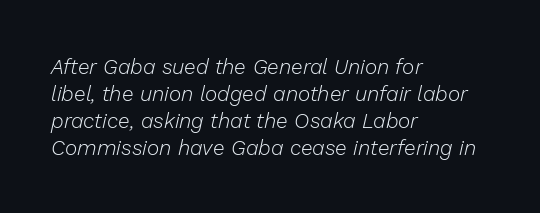
Q: Is the text bold? A: No.
Q: Is the text italic (slanted)? A: Yes, it leans right by about 13 degrees.
Q: Is the text underlined? A: No.
Q: How is the paragraph aligned? A: Left-aligned.
Q: Is the spacing between letters normal or unusually wide? A: Normal.
Q: Is the spacing between lines tight, normal or loose? A: Normal.
